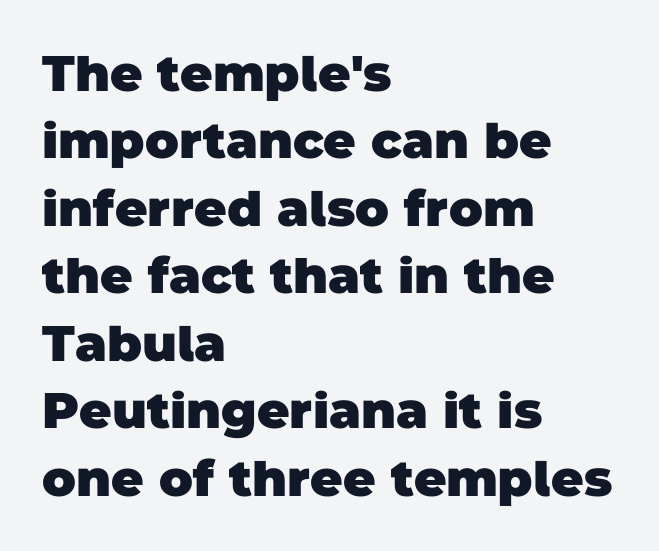
The image shows 50 px heavy sans-serif type; set left-aligned, normal line spacing (1.35x), normal letter spacing, not underlined; low stroke contrast and a large x-height.
